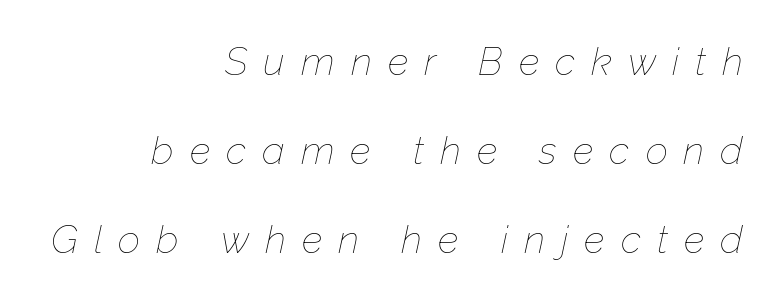
Q: Is the text bold? A: No.
Q: Is the text italic (slanted)? A: Yes, it leans right by about 12 degrees.
Q: Is the text underlined? A: No.
Q: How is the paragraph aligned? A: Right-aligned.
Q: Is the spacing between letters normal or unusually wide? A: Unusually wide.
Q: Is the spacing between lines tight, normal or loose? A: Loose.
Q: Width (condensed, normal, or wide)? A: Normal.
Q: Stroke contrast? A: Low.
Q: x-height? A: Medium.
Q: Monospaced? A: No.
